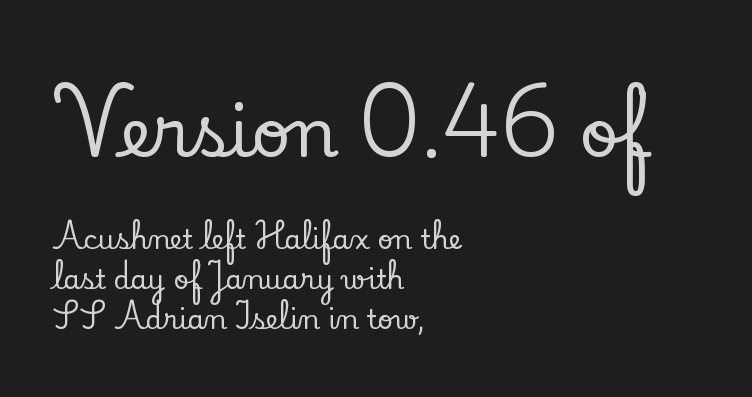
To sum up the face: it has serifs. The block of text has a typical density, with ordinary space between rows. The passage shown has conventional tracking throughout. Only glyphs here, with clear space below each row. The setting favours the left margin, as ordinary paragraphs usually do. Size hierarchy here favors the leading block over the trailing one.
